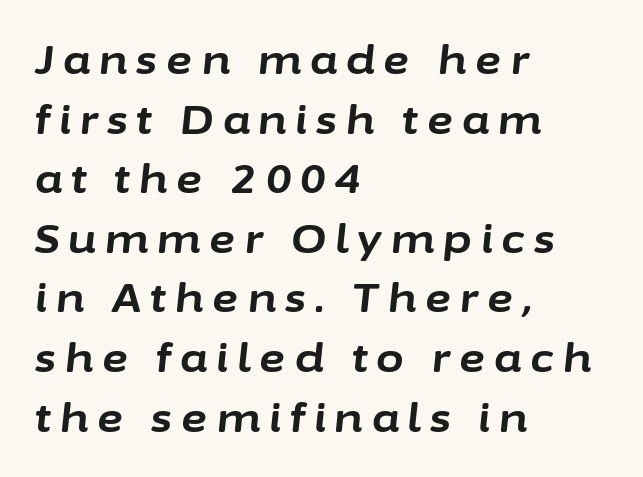
Q: Is the text bold? A: Yes.
Q: Is the text italic (slanted)? A: Yes, it leans right by about 6 degrees.
Q: Is the text underlined? A: No.
Q: How is the paragraph aligned? A: Left-aligned.
Q: Is the spacing between letters normal or unusually wide? A: Unusually wide.
Q: Is the spacing between lines tight, normal or loose? A: Normal.
Q: Width (condensed, normal, or wide)? A: Normal.
Q: Stroke contrast? A: Low.
Q: x-height? A: Medium.
Q: Monospaced? A: No.
